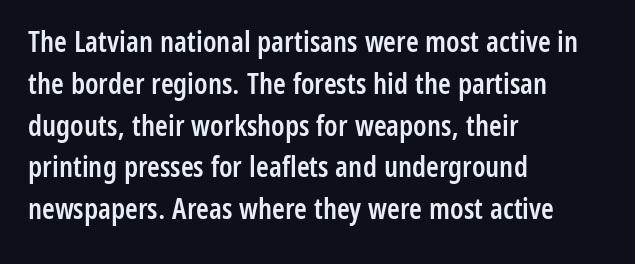
Q: Is the text bold? A: Semi-bold.
Q: Is the text italic (slanted)? A: No, it is upright.
Q: Is the typeface a serif or a sans-serif typeface? A: Sans-serif.
Q: Is the text underlined? A: No.
Q: How is the paragraph aligned? A: Left-aligned.
Q: Is the spacing between letters normal or unusually wide? A: Normal.
Q: Is the spacing between lines tight, normal or loose? A: Normal.
Q: Width (condensed, normal, or wide)? A: Condensed.
Q: Stroke contrast? A: Low.
Q: x-height? A: Medium.
Q: Monospaced? A: No.
